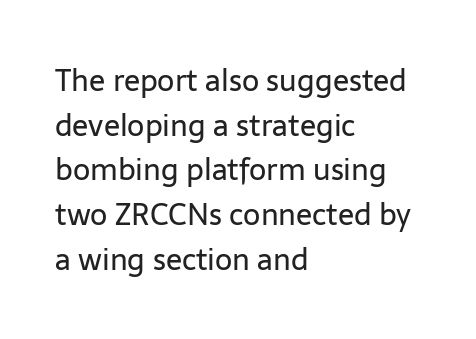
{"serif": "no", "italic": "no", "bold": "no", "weight": "regular", "width": "normal", "stroke_contrast": "low", "x_height": "medium", "monospaced": "no", "underline": "no", "align": "left", "line_spacing": "normal", "line_spacing_ratio": 1.49, "letter_spacing": "normal", "letter_spacing_em": 0.0, "glyph_px": 30}
